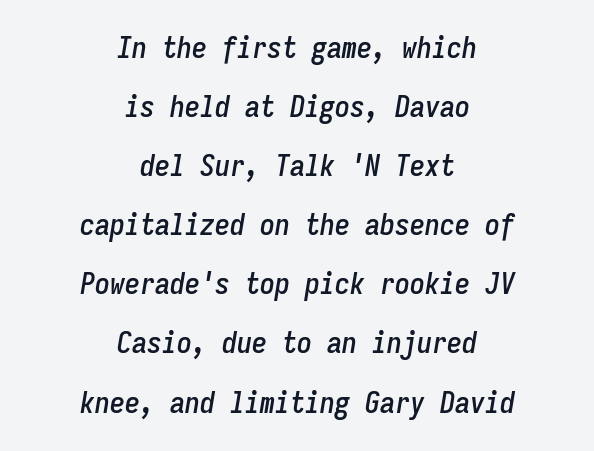
The image shows 30 px condensed type, italic (leaning right), monospaced; set centered, loose line spacing (1.97x), normal letter spacing, not underlined; low stroke contrast and a medium x-height.
